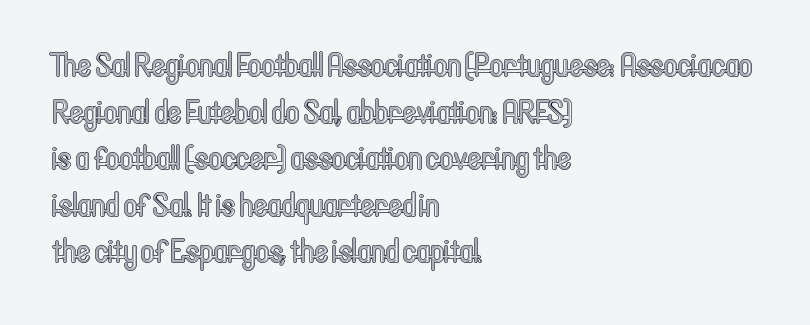
Vertical strokes here are truly vertical. The letters sit at their default tracking, neither squeezed nor spread. Letters rest on an invisible, unmarked baseline. Each letter keeps its own natural width here, so spacing adapts to shape.
